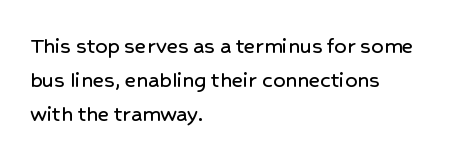
Q: Is the text italic (slanted)? A: No, it is upright.
Q: Is the text underlined? A: No.
Q: How is the paragraph aligned? A: Left-aligned.
Q: Is the spacing between letters normal or unusually wide? A: Normal.
Q: Is the spacing between lines tight, normal or loose? A: Normal.
